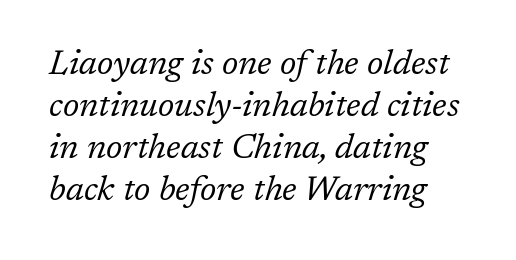
Q: Is the text bold? A: No.
Q: Is the text italic (slanted)? A: Yes, it leans right by about 17 degrees.
Q: Is the typeface a serif or a sans-serif typeface? A: Serif.
Q: Is the text underlined? A: No.
Q: Is the spacing between letters normal or unusually wide? A: Normal.
Q: Width (condensed, normal, or wide)? A: Normal.
Q: Stroke contrast? A: Low.
Q: x-height? A: Medium.
Q: Monospaced? A: No.
